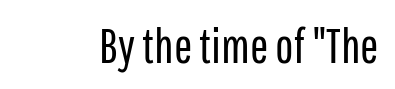
Q: Is the text bold? A: No.
Q: Is the text italic (slanted)? A: No, it is upright.
Q: Is the typeface a serif or a sans-serif typeface? A: Sans-serif.
Q: Is the text underlined? A: No.
Q: Is the spacing between letters normal or unusually wide? A: Normal.
Q: Width (condensed, normal, or wide)? A: Condensed.
Q: Stroke contrast? A: Low.
Q: x-height? A: Medium.
Q: Monospaced? A: No.
